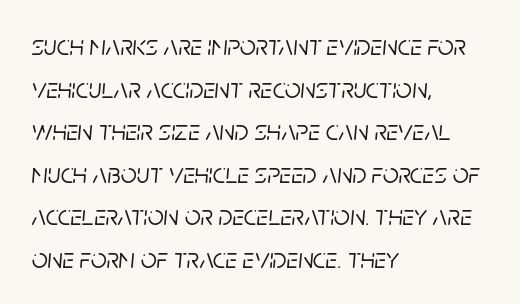
Q: Is the text italic (slanted)? A: Yes, it leans right by about 5 degrees.
Q: Is the text underlined? A: No.
Q: How is the paragraph aligned? A: Left-aligned.
Q: Is the spacing between letters normal or unusually wide? A: Normal.
Q: Is the spacing between lines tight, normal or loose? A: Normal.
Q: Width (condensed, normal, or wide)? A: Normal.
Q: Stroke contrast? A: Low.
Q: x-height? A: Large.
Q: Monospaced? A: No.
